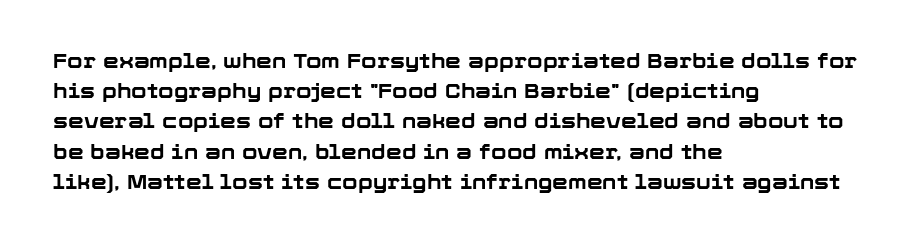
Q: Is the text bold? A: Yes.
Q: Is the text italic (slanted)? A: No, it is upright.
Q: Is the text underlined? A: No.
Q: How is the paragraph aligned? A: Left-aligned.
Q: Is the spacing between letters normal or unusually wide? A: Normal.
Q: Is the spacing between lines tight, normal or loose? A: Normal.
